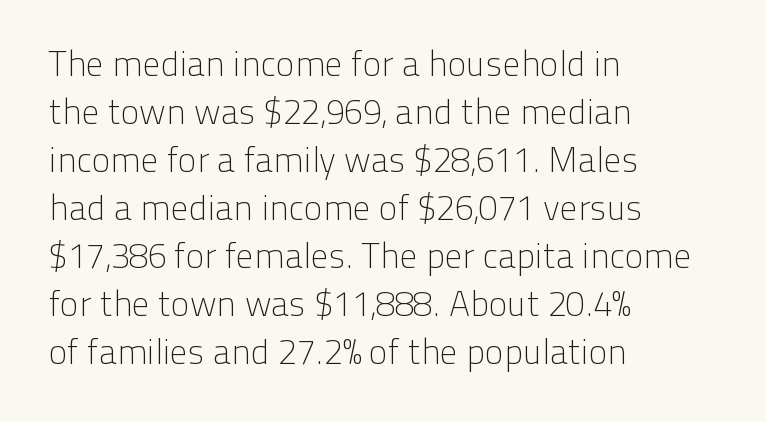
{"serif": "no", "italic": "no", "bold": "no", "weight": "light", "width": "normal", "stroke_contrast": "low", "x_height": "medium", "monospaced": "no", "underline": "no", "align": "left", "line_spacing": "normal", "line_spacing_ratio": 1.37, "letter_spacing": "normal", "letter_spacing_em": 0.0, "glyph_px": 35}
